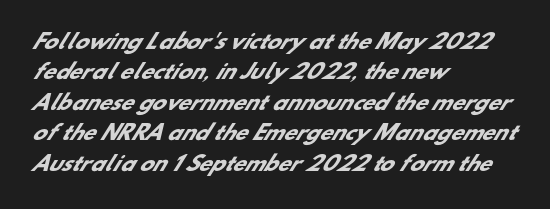
The image shows 20 px bold type; set left-aligned, normal line spacing (1.52x), normal letter spacing, not underlined.
